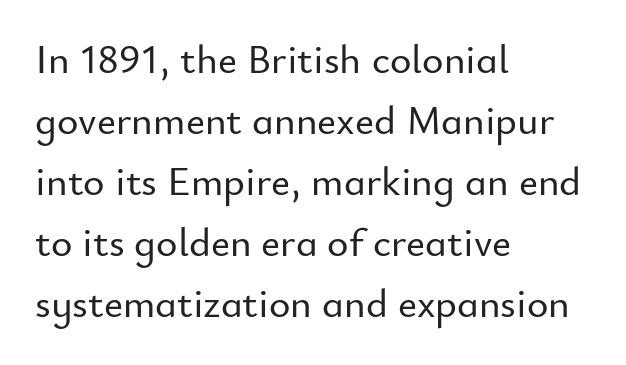
{"serif": "no", "italic": "no", "width": "normal", "stroke_contrast": "low", "x_height": "small", "monospaced": "no", "underline": "no", "align": "left", "line_spacing": "normal", "line_spacing_ratio": 1.49, "letter_spacing": "normal", "letter_spacing_em": 0.0, "glyph_px": 41}
